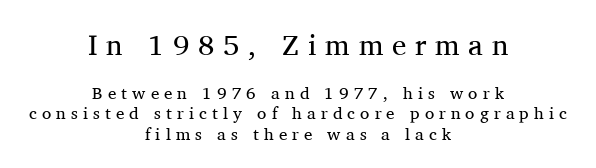
Q: Is the text bold? A: No.
Q: Is the text italic (slanted)? A: No, it is upright.
Q: Is the typeface a serif or a sans-serif typeface? A: Serif.
Q: Is the text underlined? A: No.
Q: How is the paragraph aligned? A: Centered.
Q: Is the spacing between letters normal or unusually wide? A: Unusually wide.
Q: Which block of text is set in a larger size, the first (top) or the second (bottom)? A: The first (top) one.
Q: Width (condensed, normal, or wide)? A: Normal.
Q: Stroke contrast? A: Medium.
Q: x-height? A: Medium.
Q: Monospaced? A: No.
